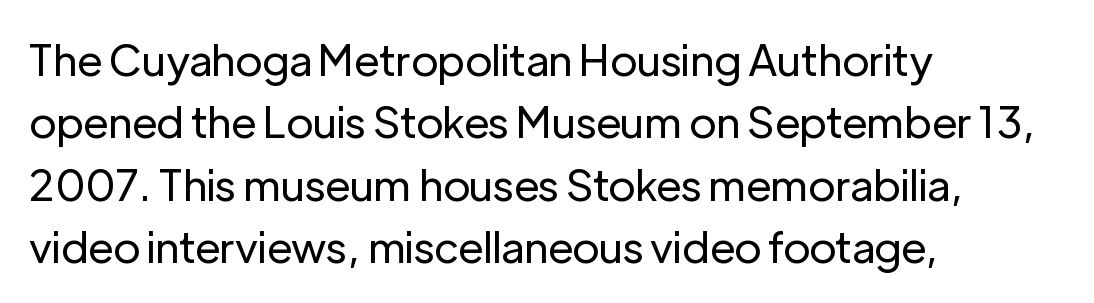
{"serif": "no", "italic": "no", "bold": "no", "weight": "regular", "width": "normal", "stroke_contrast": "low", "x_height": "medium", "monospaced": "no", "underline": "no", "align": "left", "line_spacing": "normal", "line_spacing_ratio": 1.45, "letter_spacing": "normal", "letter_spacing_em": 0.0, "glyph_px": 43}
